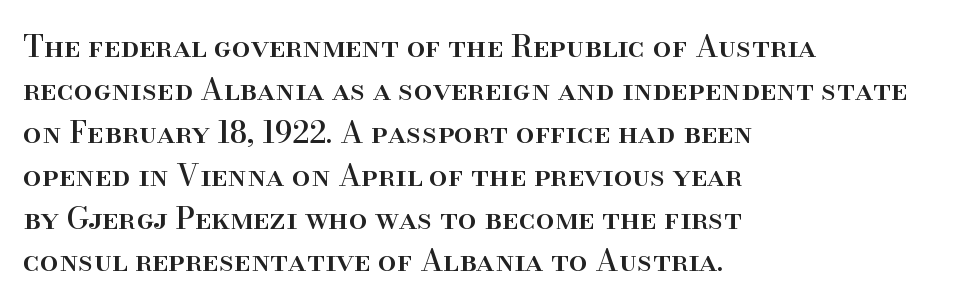
The image shows 30 px serif type, upright; set left-aligned, normal line spacing (1.43x), normal letter spacing, not underlined; high stroke contrast and a small x-height.
